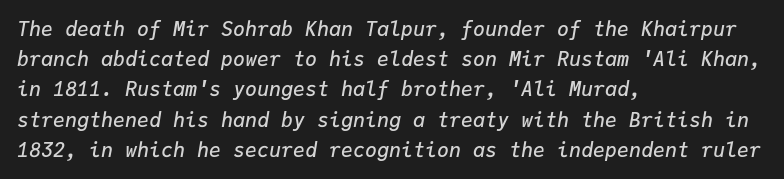
Q: Is the text bold? A: Semi-bold.
Q: Is the text italic (slanted)? A: Yes, it leans right by about 9 degrees.
Q: Is the text underlined? A: No.
Q: How is the paragraph aligned? A: Left-aligned.
Q: Is the spacing between letters normal or unusually wide? A: Normal.
Q: Is the spacing between lines tight, normal or loose? A: Normal.
